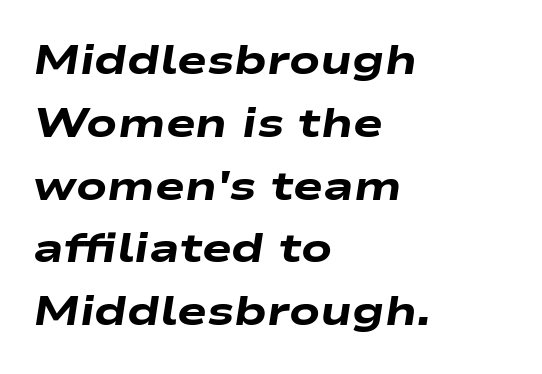
Q: Is the text bold? A: Yes.
Q: Is the text italic (slanted)? A: Yes, it leans right by about 9 degrees.
Q: Is the text underlined? A: No.
Q: How is the paragraph aligned? A: Left-aligned.
Q: Is the spacing between letters normal or unusually wide? A: Normal.
Q: Is the spacing between lines tight, normal or loose? A: Normal.
Q: Width (condensed, normal, or wide)? A: Wide.
Q: Stroke contrast? A: Low.
Q: x-height? A: Medium.
Q: Monospaced? A: No.
